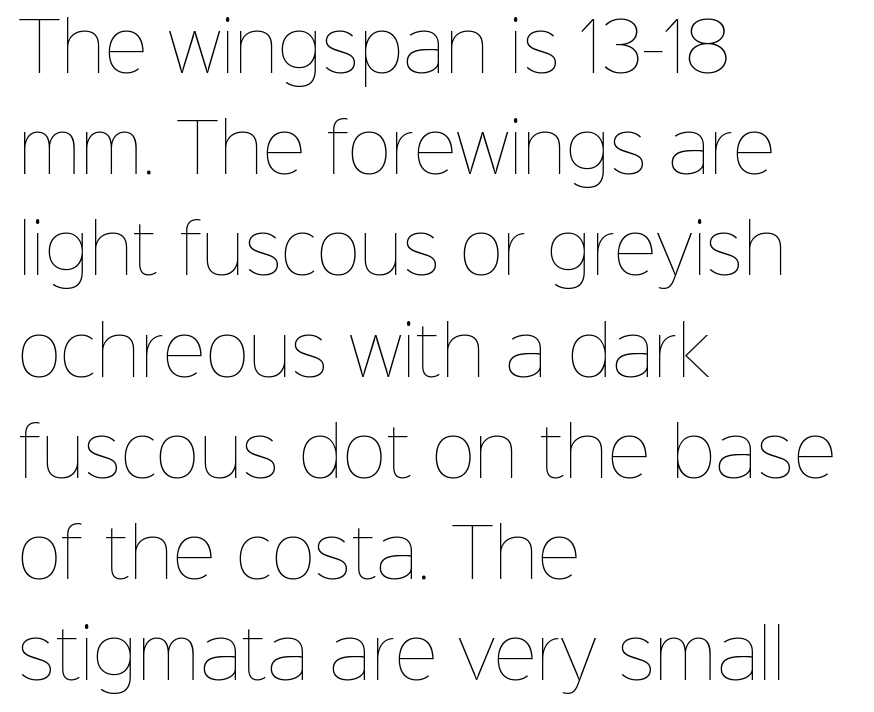
The image shows 67 px thin type, upright; set left-aligned, normal line spacing (1.51x), normal letter spacing, not underlined; low stroke contrast and a medium x-height.
